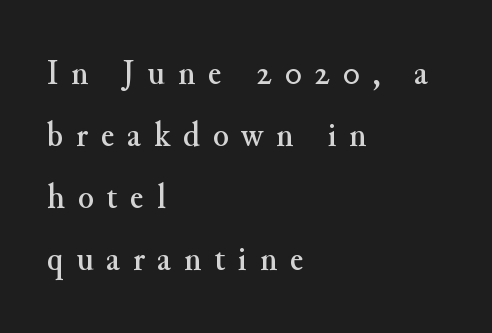
Rendered with straight, roman letterforms. Classification — serif. The passage shown is typed in a proportional face where columns would drift. Letters rest on an invisible, unmarked baseline. The type is letterspaced generously, with wide tracking. Layout note: lines flush left.
